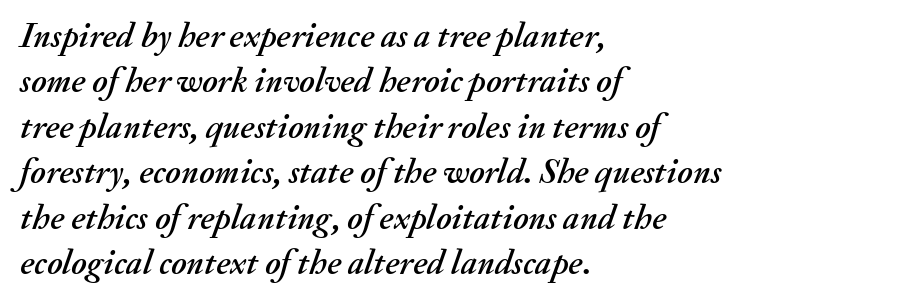
{"italic": "yes", "lean": "right", "slant_degrees": 20, "width": "normal", "stroke_contrast": "medium", "x_height": "small", "monospaced": "no", "underline": "no", "align": "left", "line_spacing": "normal", "line_spacing_ratio": 1.3, "letter_spacing": "normal", "letter_spacing_em": 0.0, "glyph_px": 35}
